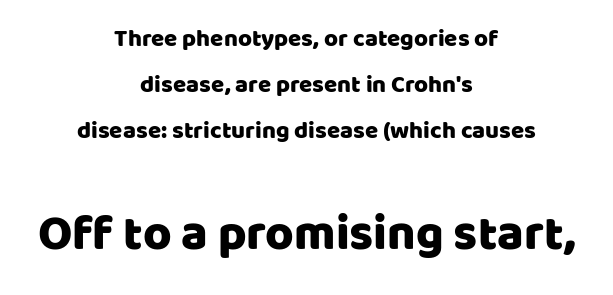
The image shows 49 px sans-serif type, upright; set centered, loose line spacing (1.91x), normal letter spacing, not underlined; the second (bottom) block is 2.04x larger; low stroke contrast and a large x-height.
